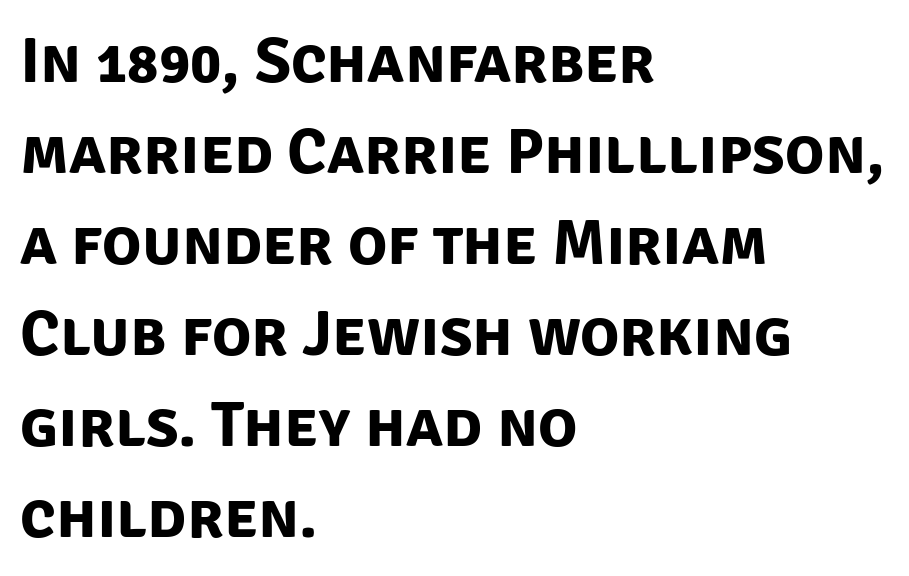
Q: Is the text bold? A: Yes.
Q: Is the typeface a serif or a sans-serif typeface? A: Sans-serif.
Q: Is the text underlined? A: No.
Q: How is the paragraph aligned? A: Left-aligned.
Q: Is the spacing between letters normal or unusually wide? A: Normal.
Q: Is the spacing between lines tight, normal or loose? A: Normal.
Q: Width (condensed, normal, or wide)? A: Normal.
Q: Stroke contrast? A: Low.
Q: x-height? A: Large.
Q: Monospaced? A: No.
